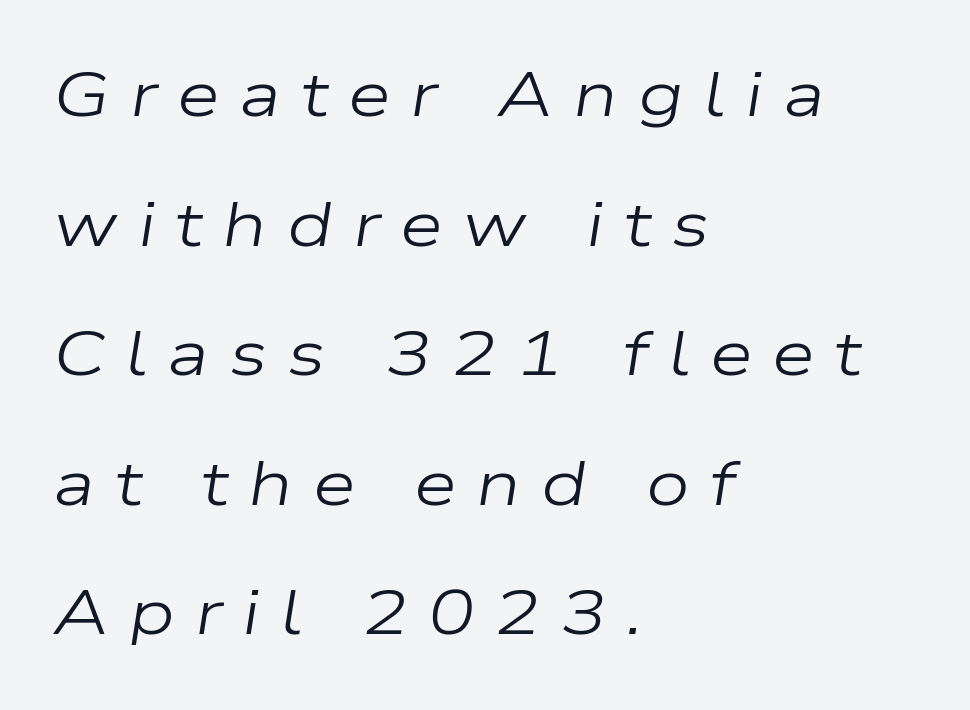
Q: Is the text bold? A: No.
Q: Is the text italic (slanted)? A: Yes, it leans right by about 9 degrees.
Q: Is the text underlined? A: No.
Q: How is the paragraph aligned? A: Left-aligned.
Q: Is the spacing between letters normal or unusually wide? A: Unusually wide.
Q: Is the spacing between lines tight, normal or loose? A: Loose.
Q: Width (condensed, normal, or wide)? A: Wide.
Q: Stroke contrast? A: Low.
Q: x-height? A: Medium.
Q: Monospaced? A: No.
